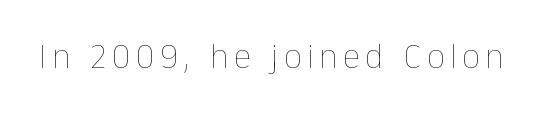
The image shows 35 px thin type, upright; set not underlined; low stroke contrast and a medium x-height.
